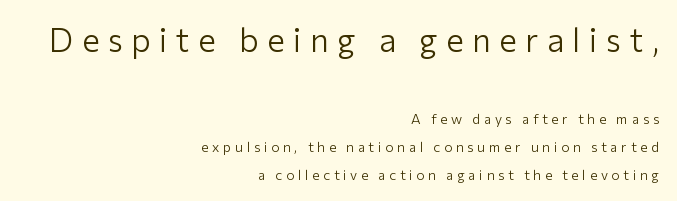
{"serif": "no", "italic": "no", "bold": "no", "weight": "light", "width": "normal", "stroke_contrast": "low", "x_height": "medium", "monospaced": "no", "underline": "no", "align": "right", "line_spacing": "loose", "line_spacing_ratio": 1.97, "letter_spacing": "wide", "letter_spacing_em": 0.26, "larger_block": "first", "size_ratio": 2.36, "glyph_px": 33}
